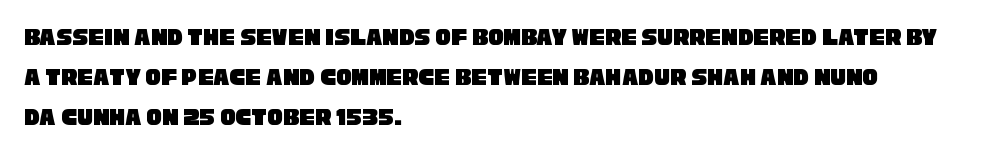
Q: Is the text underlined? A: No.
Q: How is the paragraph aligned? A: Left-aligned.
Q: Is the spacing between letters normal or unusually wide? A: Normal.
Q: Is the spacing between lines tight, normal or loose? A: Normal.
